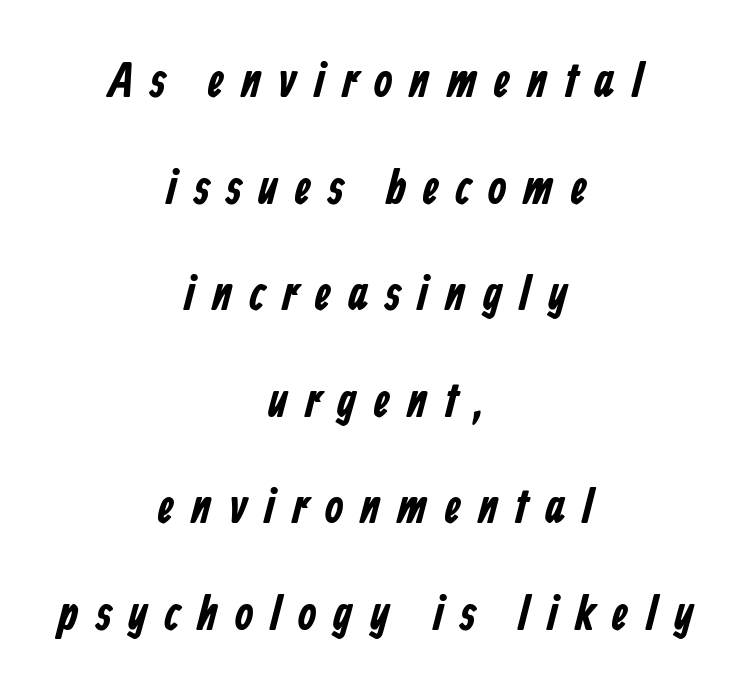
{"serif": "no", "width": "condensed", "stroke_contrast": "low", "x_height": "medium", "monospaced": "no", "underline": "no", "align": "center", "line_spacing": "loose", "line_spacing_ratio": 2.22, "letter_spacing": "wide", "letter_spacing_em": 0.34, "glyph_px": 48}
